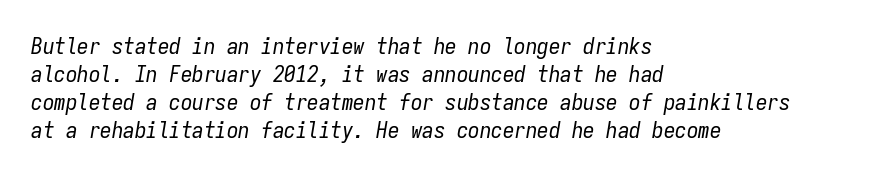
The image shows 23 px text type, italic (leaning right); set left-aligned, line spacing 1.22x, normal letter spacing, not underlined.
